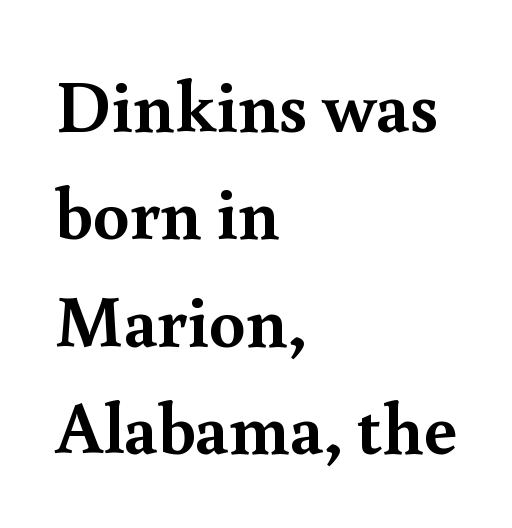
{"serif": "yes", "italic": "no", "bold": "yes", "weight": "semibold", "width": "normal", "x_height": "small", "monospaced": "no", "underline": "no", "align": "left", "line_spacing": "normal", "line_spacing_ratio": 1.47, "letter_spacing": "normal", "letter_spacing_em": 0.0, "glyph_px": 73}
